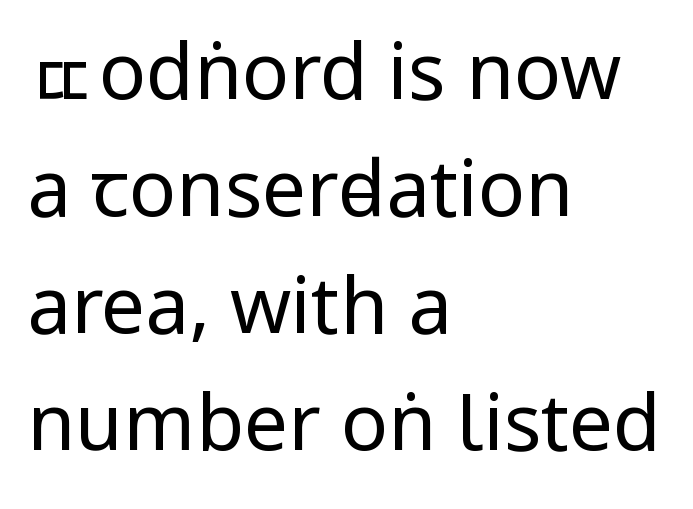
Q: Is the text bold? A: No.
Q: Is the text italic (slanted)? A: No, it is upright.
Q: Is the typeface a serif or a sans-serif typeface? A: Sans-serif.
Q: Is the text underlined? A: No.
Q: How is the paragraph aligned? A: Left-aligned.
Q: Is the spacing between letters normal or unusually wide? A: Normal.
Q: Is the spacing between lines tight, normal or loose? A: Normal.
Q: Width (condensed, normal, or wide)? A: Condensed.
Q: Stroke contrast? A: Low.
